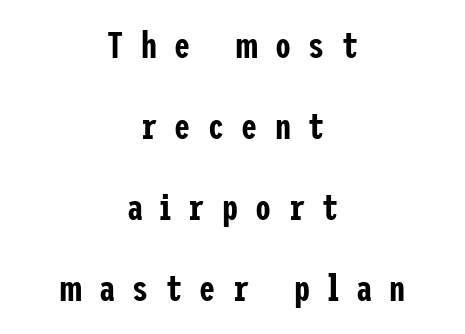
The image shows 36 px condensed sans-serif type, upright; set centered, loose line spacing (2.25x), unusually wide letter spacing (+0.48 em), not underlined; low stroke contrast and a medium x-height.
